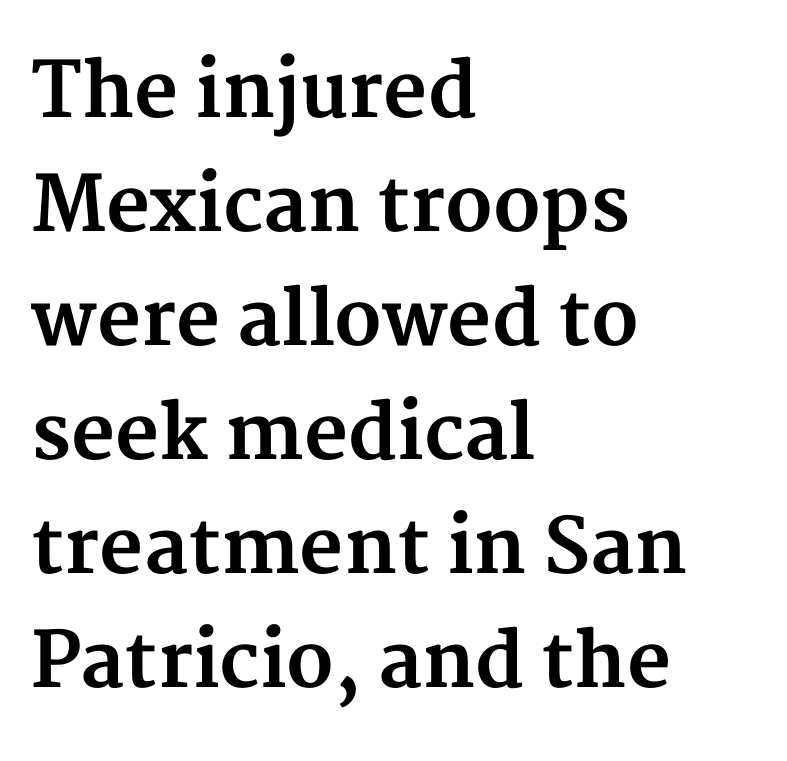
{"serif": "yes", "italic": "no", "bold": "yes", "weight": "bold", "width": "normal", "stroke_contrast": "medium", "x_height": "medium", "monospaced": "no", "underline": "no", "align": "left", "line_spacing": "normal", "line_spacing_ratio": 1.5, "letter_spacing": "normal", "letter_spacing_em": 0.0, "glyph_px": 76}
